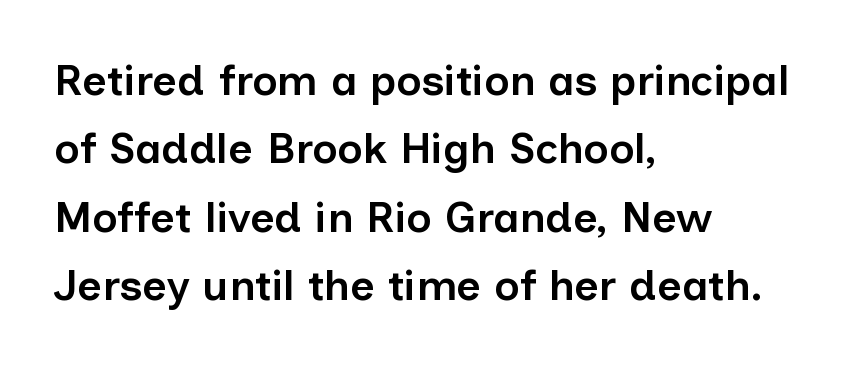
Whoever set this chose a conventional vertical rhythm. Stems and bowls a touch heavier than normal — semibold. The space beneath each line is pristine and unruled. Typographically, this falls in the sans-serif category. This is the regular roman posture of the typeface. How are the letters spaced? Ordinarily, with no added tracking.
